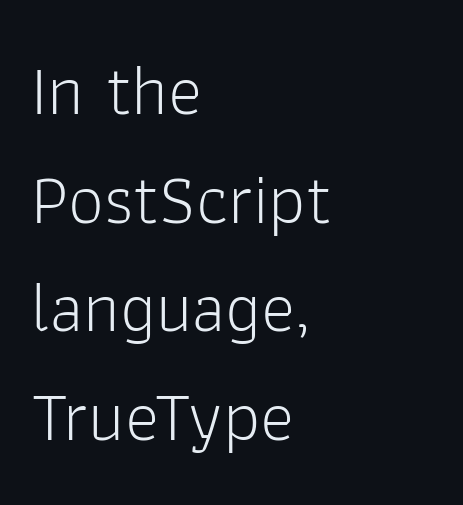
The letterforms sit shoulder to shoulder at normal distance. This sample is left-justified, so line endings fall wherever the words run out. Plain, unruled lines of type. Varying glyph widths throughout — classic text-font behaviour.
